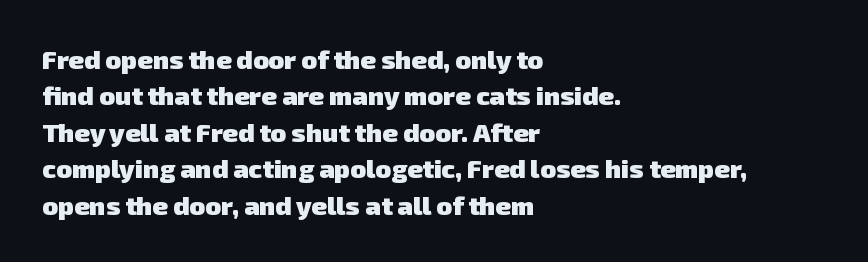
Q: Is the text bold? A: Yes.
Q: Is the text underlined? A: No.
Q: How is the paragraph aligned? A: Left-aligned.
Q: Is the spacing between letters normal or unusually wide? A: Normal.
Q: Is the spacing between lines tight, normal or loose? A: Normal.
